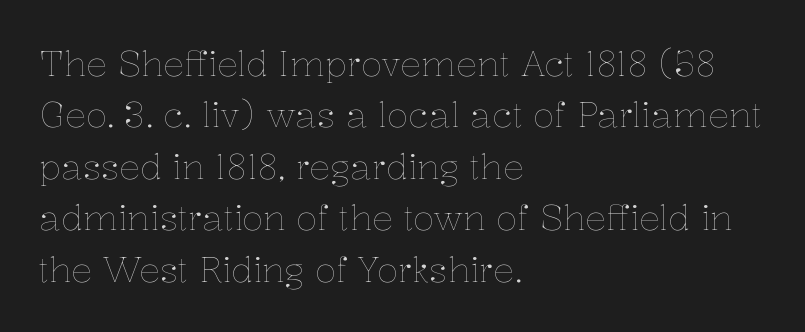
Compared with typical paragraphs, the rows here are spaced about the same. The strip under each line holds only bare page. Caption: multi-line text, flush left, ragged right. A typesetter would mark this as roman, not italic. Note the varied advance widths — an 'i' is clearly narrower than an 'm'. Observe the ordinary spacing: letters are neighbours, not strangers.
